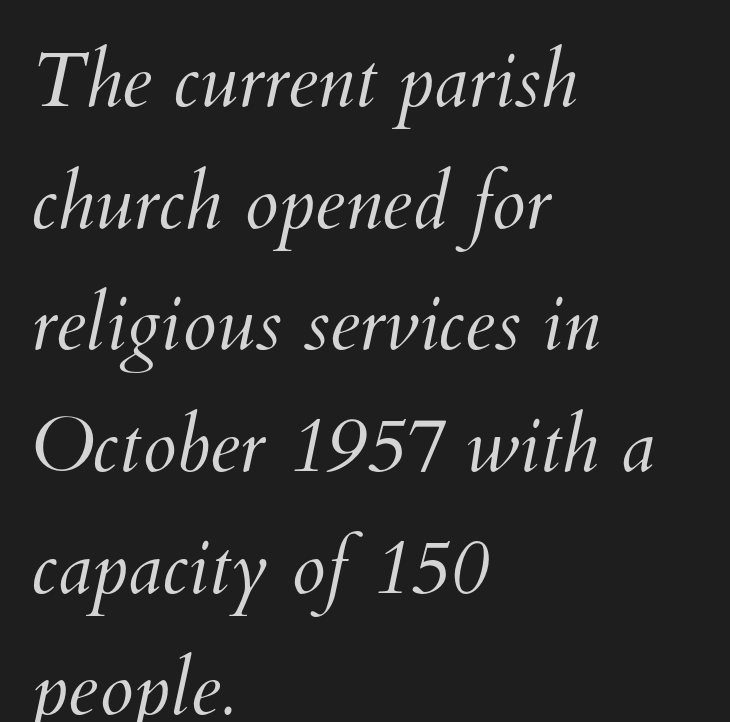
{"bold": "no", "weight": "light", "width": "normal", "stroke_contrast": "medium", "x_height": "small", "monospaced": "no", "underline": "no", "align": "left", "line_spacing": "normal", "line_spacing_ratio": 1.58, "letter_spacing": "normal", "letter_spacing_em": 0.0, "glyph_px": 77}
